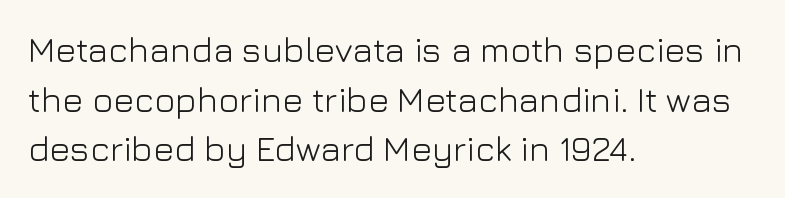
The image shows 35 px light sans-serif type, upright; set left-aligned, normal line spacing (1.42x), normal letter spacing, not underlined; low stroke contrast and a medium x-height.
